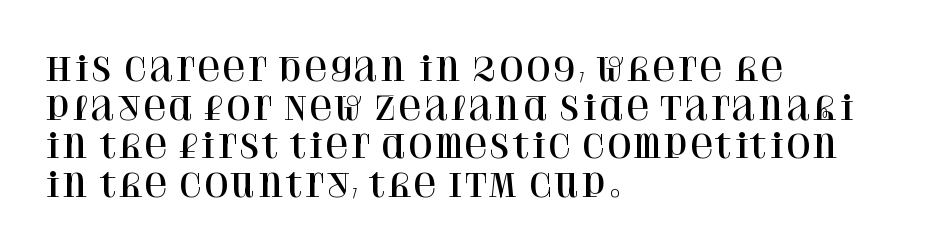
The image shows 32 px serif type, upright; set left-aligned, line spacing 1.21x, normal letter spacing, not underlined; high stroke contrast and a large x-height.
